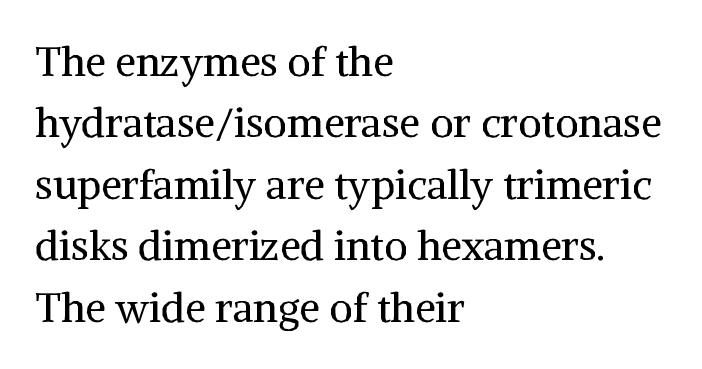
Check under the words: just untouched page. Posture: vertical. Reading down the block, your eye returns to a fixed left position each line. Character widths vary here, with narrow letters taking less room than wide ones. The designer left line spacing at the default. Regarding serifs, this sample has them.
